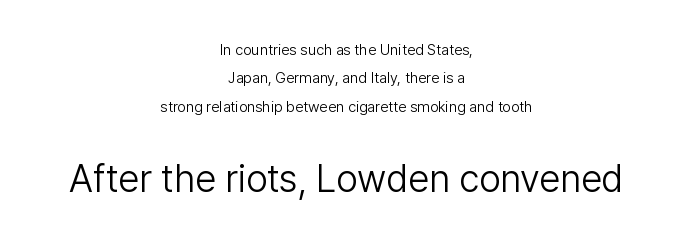
Standard letterfit; no display-style spreading of the glyphs. Do the characters align in a grid? No, the font is proportional. The typeface chosen for these lines omits serifs. Is the block centered? Yes — each line is placed symmetrically about the middle. The more generous point size was reserved for the lower chunk.
